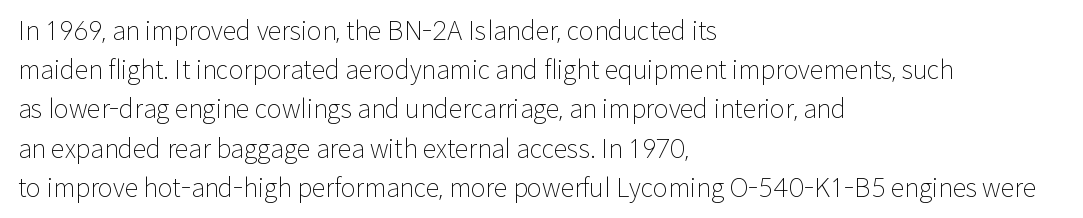
Q: Is the text bold? A: No.
Q: Is the text italic (slanted)? A: No, it is upright.
Q: Is the text underlined? A: No.
Q: How is the paragraph aligned? A: Left-aligned.
Q: Is the spacing between letters normal or unusually wide? A: Normal.
Q: Is the spacing between lines tight, normal or loose? A: Normal.
